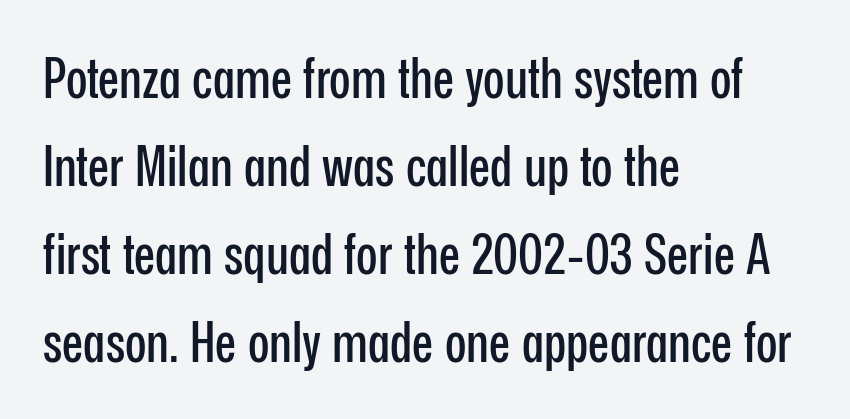
Plain, unruled lines of type. The rendering keeps characters at their native spacing. Do the letters lean? They stand straight. Is this a fixed-width face? No — the glyphs have proportional, varying widths. Successive baselines arrive at the customary interval. A student would call this left alignment; a typographer would say flush left, rag right.
